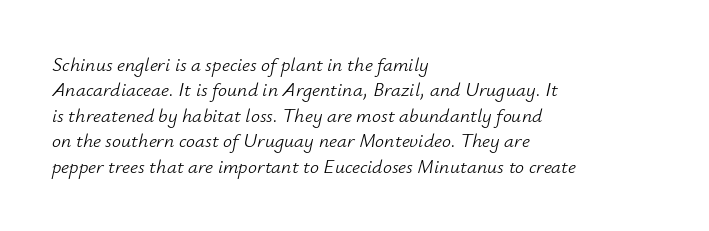
Q: Is the text bold? A: No.
Q: Is the text italic (slanted)? A: Yes, it leans right by about 12 degrees.
Q: Is the text underlined? A: No.
Q: How is the paragraph aligned? A: Left-aligned.
Q: Is the spacing between letters normal or unusually wide? A: Normal.
Q: Is the spacing between lines tight, normal or loose? A: Normal.
